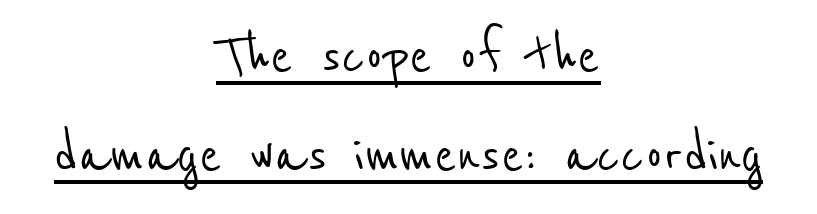
The tracking reads as untouched default to a designer's eye. Each line of the rendering has a horizontal stroke beneath the glyphs. Each letter keeps its own natural width here, so spacing adapts to shape. One-word summary of the alignment: center.
